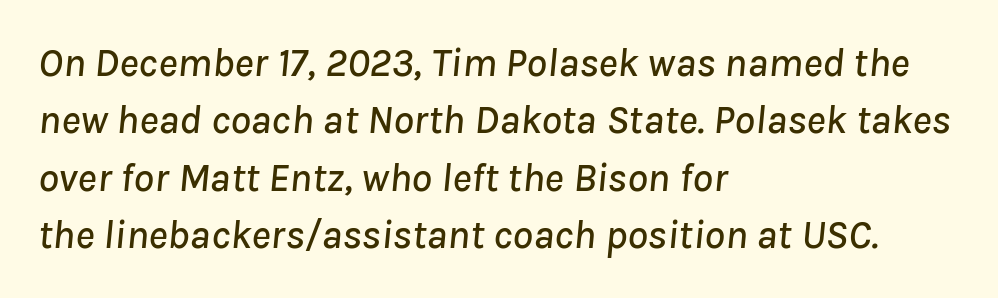
{"italic": "yes", "lean": "right", "slant_degrees": 8, "width": "normal", "stroke_contrast": "low", "x_height": "medium", "monospaced": "no", "underline": "no", "align": "left", "line_spacing": "normal", "line_spacing_ratio": 1.4, "letter_spacing": "normal", "letter_spacing_em": 0.0, "glyph_px": 41}
